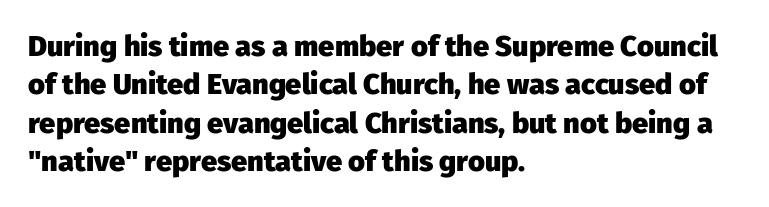
The image shows 29 px heavy sans-serif type, upright; set left-aligned, normal line spacing (1.32x), normal letter spacing, not underlined; low stroke contrast and a medium x-height.
